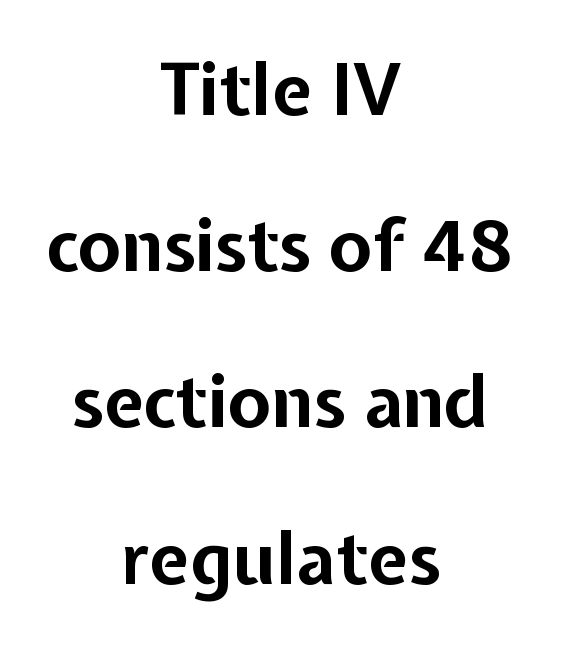
{"serif": "no", "italic": "no", "bold": "yes", "weight": "bold", "width": "normal", "stroke_contrast": "low", "x_height": "medium", "monospaced": "no", "underline": "no", "align": "center", "line_spacing": "loose", "line_spacing_ratio": 2.17, "letter_spacing": "normal", "letter_spacing_em": 0.0, "glyph_px": 72}
